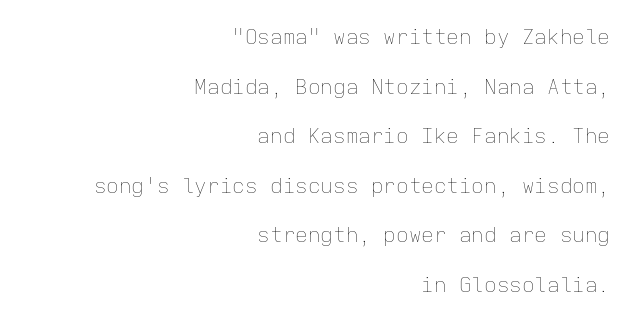
{"italic": "no", "bold": "no", "underline": "no", "align": "right", "line_spacing": "loose", "line_spacing_ratio": 2.36, "letter_spacing": "normal", "letter_spacing_em": 0.0, "glyph_px": 21}
